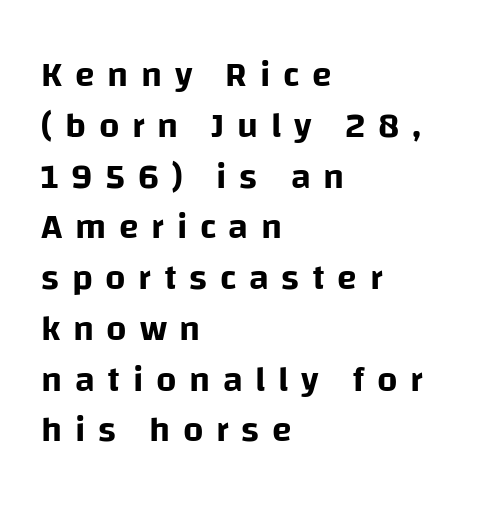
Is there any slant? The stems are plumb. Bare-footed words on every line. This sample uses a sans-serif face. A classic flush-left, rag-right setting is used for this passage. Note the varied advance widths — an 'i' is clearly narrower than an 'm'. Each word looks stretched out because of the extra space between its letters.
